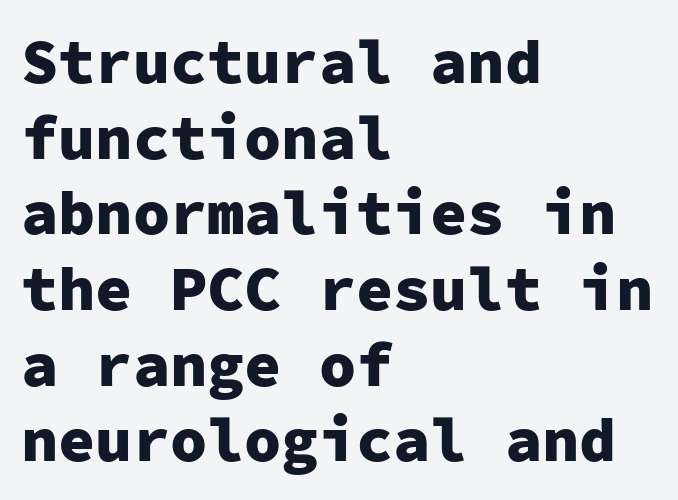
Q: Is the text bold? A: Yes.
Q: Is the text italic (slanted)? A: No, it is upright.
Q: Is the typeface a serif or a sans-serif typeface? A: Sans-serif.
Q: Is the text underlined? A: No.
Q: How is the paragraph aligned? A: Left-aligned.
Q: Is the spacing between letters normal or unusually wide? A: Normal.
Q: Width (condensed, normal, or wide)? A: Normal.
Q: Stroke contrast? A: Low.
Q: x-height? A: Medium.
Q: Monospaced? A: Yes.
